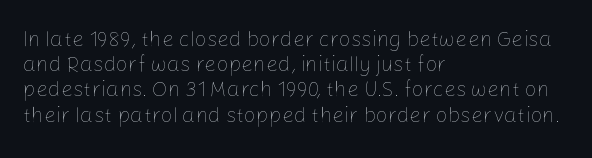
The letterforms sit shoulder to shoulder at normal distance. Typeset ragged right — the left edge is the straight one. The lettering holds an erect, upright posture throughout. Vertical stems look standard width or narrower in stroke. Beneath every word, the page is bare.
